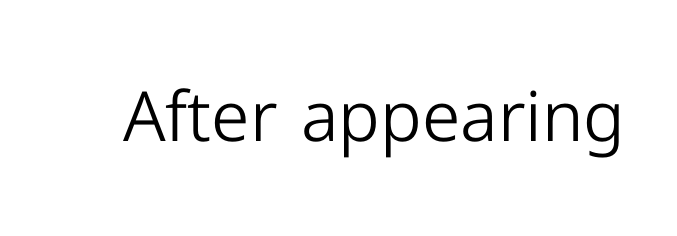
Weight: in the light-to-regular range. Quick note: underline off. The axis of the letterforms is exactly vertical. Think of a printed novel: that variable character pitch is what you see here. Check where the strokes stop: nothing finishes them off — pure sans. The line texture is even and compact thanks to regular tracking.
